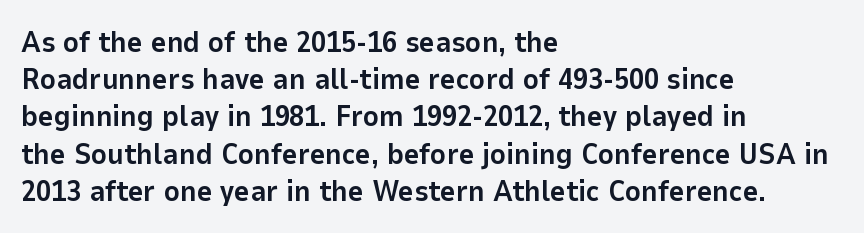
Q: Is the text bold? A: Yes.
Q: Is the text italic (slanted)? A: No, it is upright.
Q: Is the typeface a serif or a sans-serif typeface? A: Sans-serif.
Q: Is the text underlined? A: No.
Q: How is the paragraph aligned? A: Left-aligned.
Q: Is the spacing between letters normal or unusually wide? A: Normal.
Q: Width (condensed, normal, or wide)? A: Normal.
Q: Stroke contrast? A: Low.
Q: x-height? A: Medium.
Q: Monospaced? A: No.
